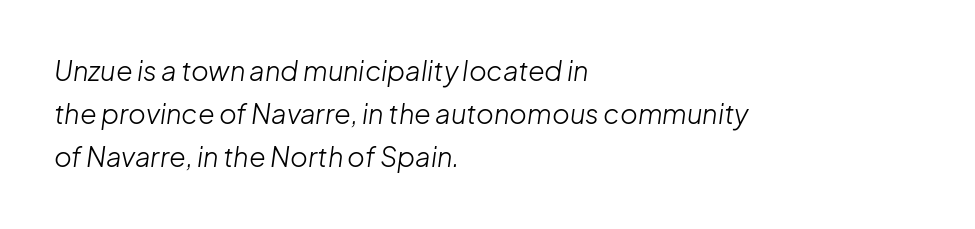
{"italic": "yes", "lean": "right", "slant_degrees": 8, "bold": "no", "underline": "no", "align": "left", "line_spacing": "normal", "line_spacing_ratio": 1.6, "letter_spacing": "normal", "letter_spacing_em": 0.0, "glyph_px": 27}
